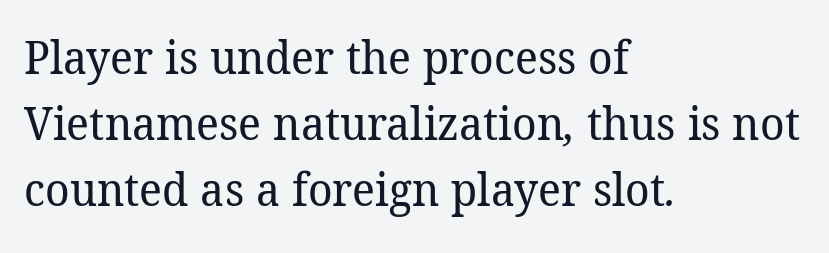
{"serif": "yes", "bold": "no", "weight": "regular", "width": "normal", "stroke_contrast": "low", "x_height": "medium", "monospaced": "no", "underline": "no", "align": "left", "line_spacing": "normal", "line_spacing_ratio": 1.43, "letter_spacing": "normal", "letter_spacing_em": 0.0, "glyph_px": 46}
